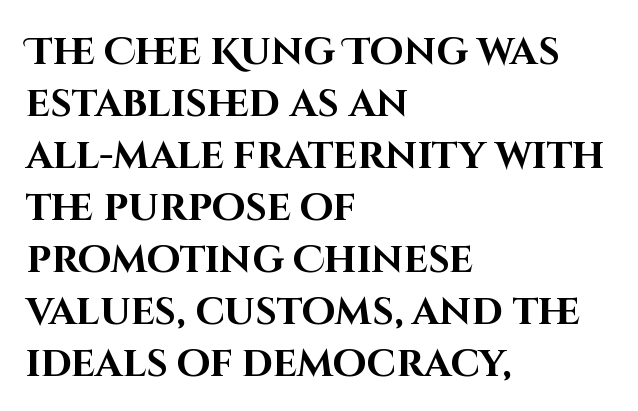
Q: Is the text bold? A: Yes.
Q: Is the text italic (slanted)? A: No, it is upright.
Q: Is the typeface a serif or a sans-serif typeface? A: Sans-serif.
Q: Is the text underlined? A: No.
Q: How is the paragraph aligned? A: Left-aligned.
Q: Is the spacing between letters normal or unusually wide? A: Normal.
Q: Is the spacing between lines tight, normal or loose? A: Normal.
Q: Width (condensed, normal, or wide)? A: Normal.
Q: Stroke contrast? A: High.
Q: x-height? A: Large.
Q: Monospaced? A: No.
